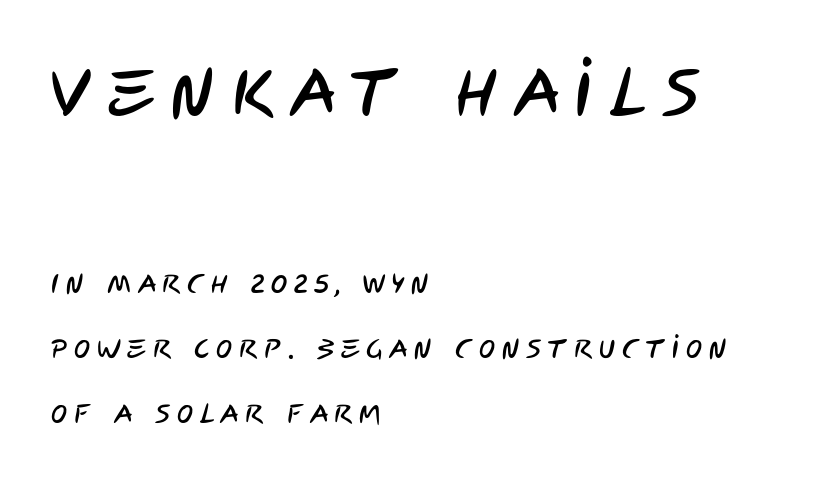
Quick note: underline off. Students, note that the glyphs here are deliberately spaced far apart. The letters in the upper block stand taller than those in the block below. Which margin do the lines hug? The left one — the right edge is uneven.
